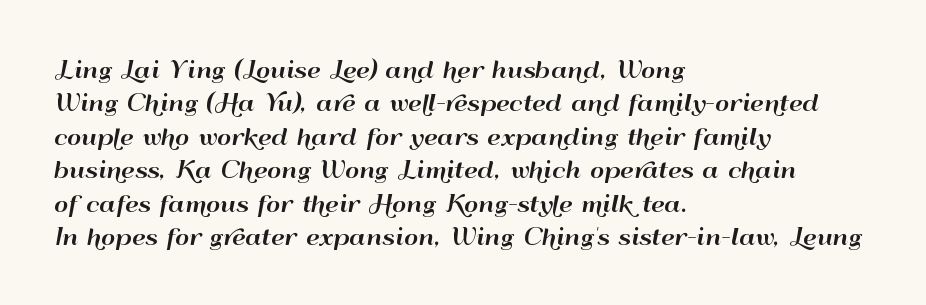
The image shows 22 px text type; set left-aligned, normal line spacing (1.52x), normal letter spacing, not underlined.
